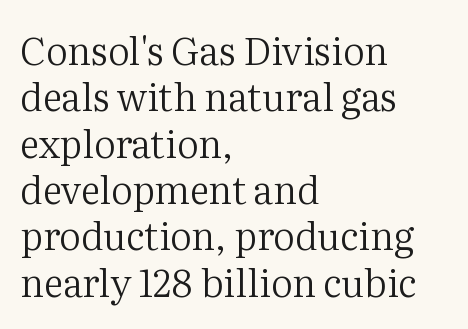
The font is comparable to plain body text, perhaps lighter. Quick note: not italic, upright. In terms of letterspacing, this is plain default setting. Serifs: yes, visible at the terminals of the letterforms. Only glyphs here, with clear space below each row.
